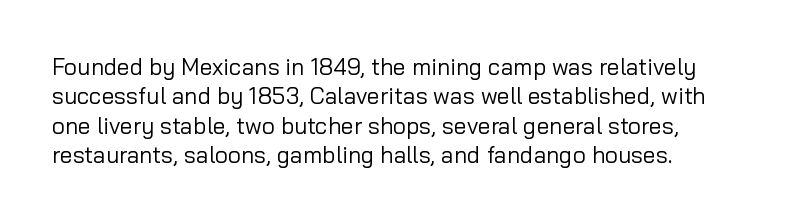
{"italic": "no", "bold": "no", "underline": "no", "align": "left", "line_spacing": "normal", "line_spacing_ratio": 1.28, "letter_spacing": "normal", "letter_spacing_em": 0.0, "glyph_px": 23}
